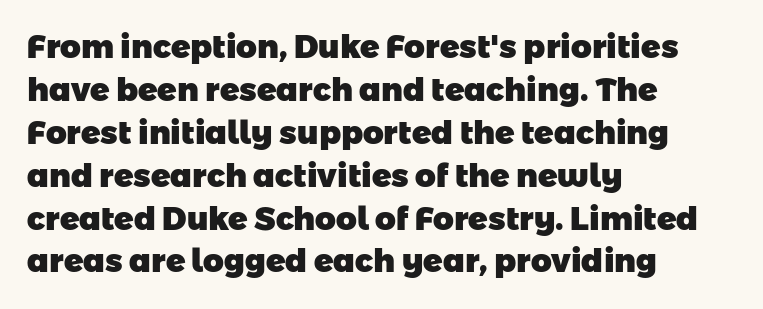
The lines sit at an ordinary, default distance from one another. The typesetting leans heavy: a genuine bold. The space beneath each line is pristine and unruled. These lines are composed in type without serifs.
